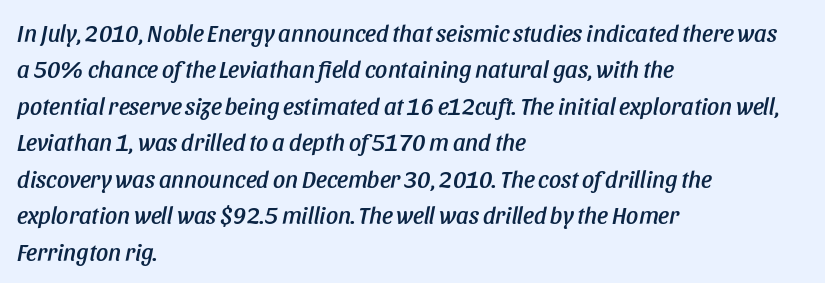
{"italic": "yes", "lean": "right", "slant_degrees": 11, "underline": "no", "align": "left", "line_spacing": "normal", "line_spacing_ratio": 1.52, "letter_spacing": "normal", "letter_spacing_em": 0.0, "glyph_px": 24}
